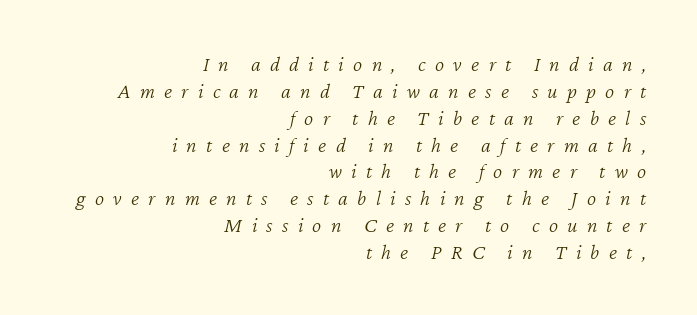
Q: Is the text bold? A: No.
Q: Is the text italic (slanted)? A: Yes, it leans right by about 12 degrees.
Q: Is the text underlined? A: No.
Q: How is the paragraph aligned? A: Right-aligned.
Q: Is the spacing between letters normal or unusually wide? A: Unusually wide.
